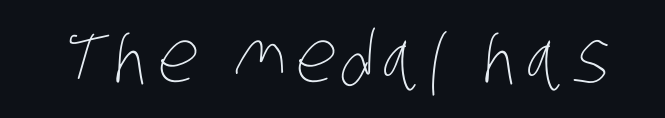
{"bold": "no", "weight": "thin", "width": "condensed", "stroke_contrast": "low", "x_height": "large", "monospaced": "no", "underline": "no", "glyph_px": 71}
